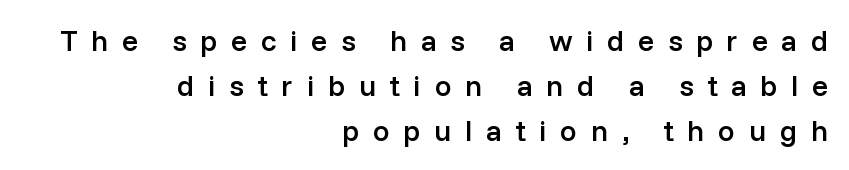
You could only call the tracking loose — the letters float apart. Here the designer chose a conventional face with non-uniform glyph widths. Line ends are locked; line starts wander. Words float on clear page, feet unadorned. In terms of weight, the rendering is demibold, just under bold.
